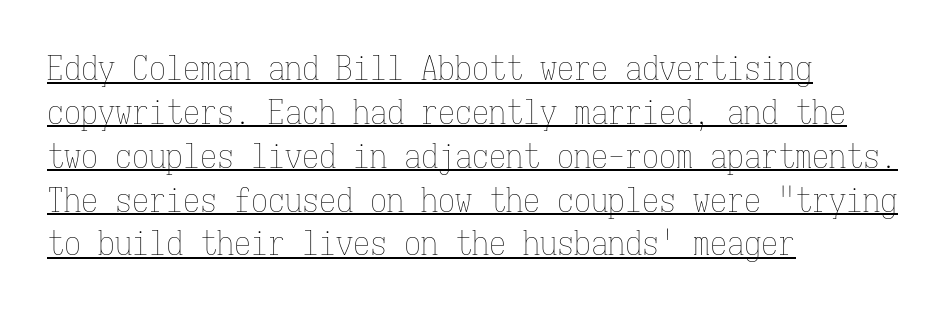
The image shows 34 px thin, condensed type, upright, monospaced; set left-aligned, normal line spacing (1.29x), normal letter spacing, underlined; low stroke contrast and a medium x-height.
